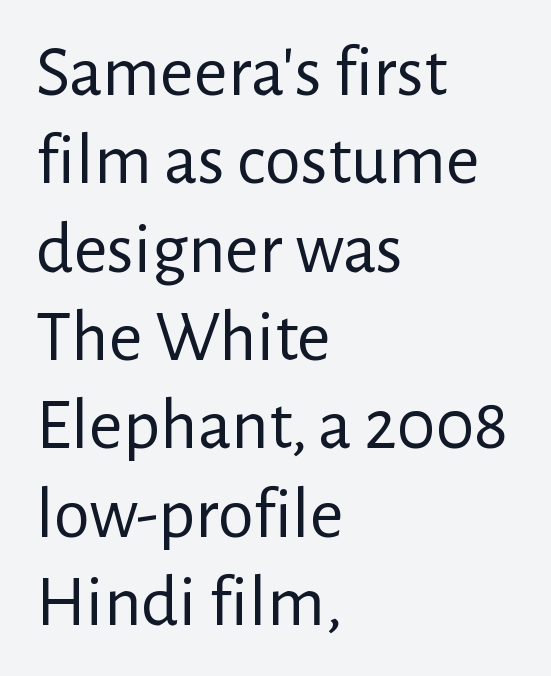
{"serif": "no", "italic": "no", "bold": "no", "weight": "regular", "width": "normal", "stroke_contrast": "low", "x_height": "medium", "monospaced": "no", "underline": "no", "align": "left", "line_spacing_ratio": 1.21, "letter_spacing": "normal", "letter_spacing_em": 0.0, "glyph_px": 73}
